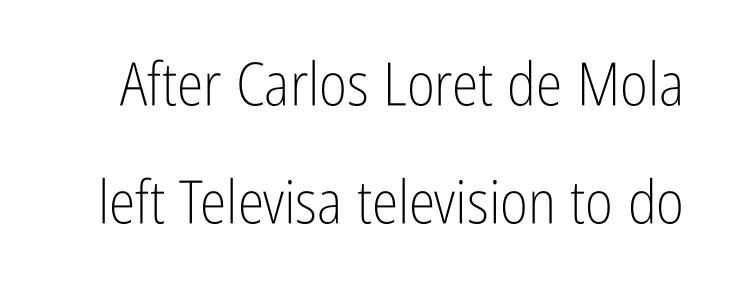
{"serif": "no", "italic": "no", "bold": "no", "weight": "light", "width": "condensed", "stroke_contrast": "low", "x_height": "medium", "monospaced": "no", "underline": "no", "line_spacing": "loose", "line_spacing_ratio": 1.96, "letter_spacing": "normal", "letter_spacing_em": 0.0, "glyph_px": 60}
